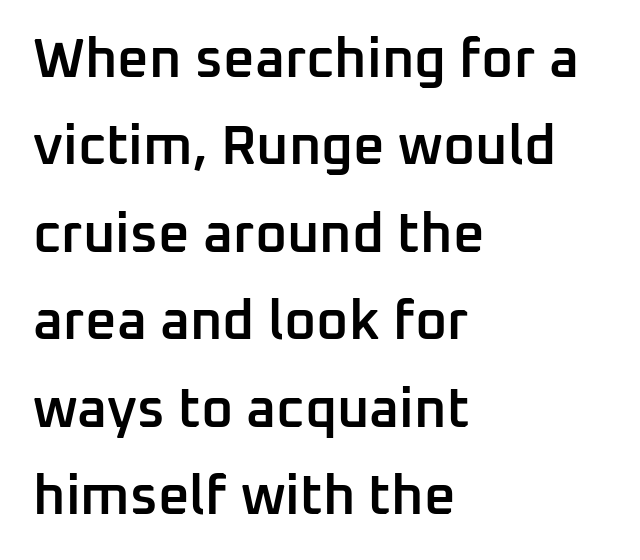
Q: Is the text bold? A: Semi-bold.
Q: Is the text italic (slanted)? A: No, it is upright.
Q: Is the typeface a serif or a sans-serif typeface? A: Sans-serif.
Q: Is the text underlined? A: No.
Q: How is the paragraph aligned? A: Left-aligned.
Q: Is the spacing between letters normal or unusually wide? A: Normal.
Q: Is the spacing between lines tight, normal or loose? A: Normal.
Q: Width (condensed, normal, or wide)? A: Normal.
Q: Stroke contrast? A: Low.
Q: x-height? A: Medium.
Q: Monospaced? A: No.
